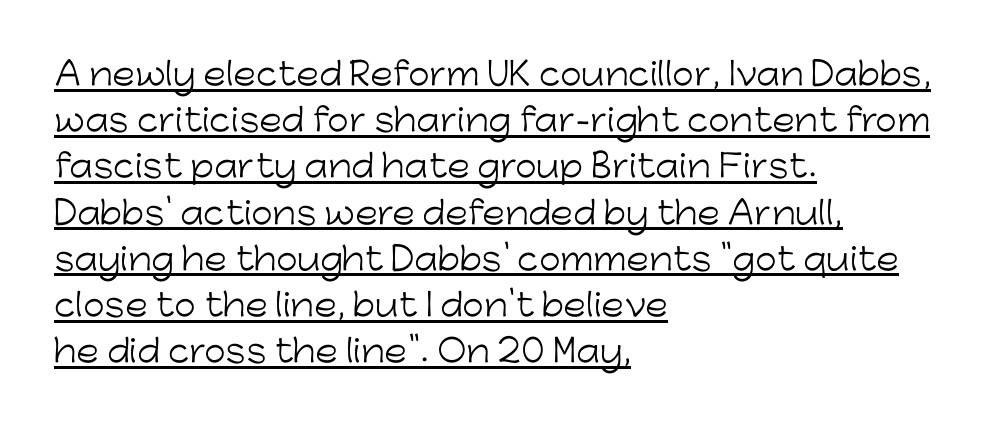
Alignment: flush left. Underline: present. Students, observe: this is what conventionally led text looks like. I'd call this a sans setting — the letters go barefoot. The horizontal fit of the characters is conventional and even.
